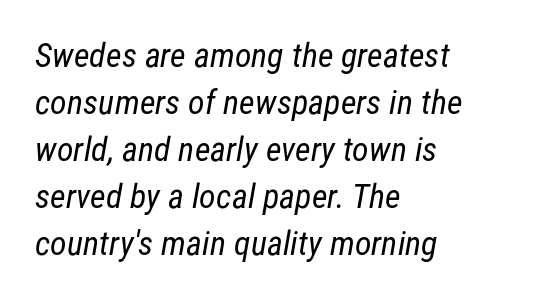
Looks like regular typesetting: each glyph gets only the width it needs. The rag falls on the right side of this text block. This sample keeps an unexceptional amount of space between lines. Bare-footed words on every line.
